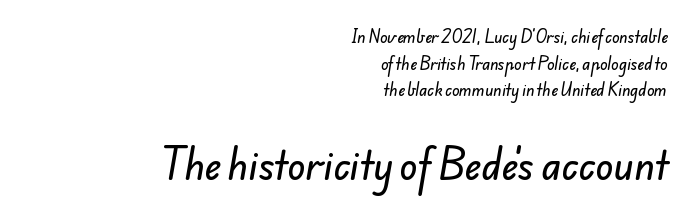
Is this a fixed-width face? No — the glyphs have proportional, varying widths. Quick note: underline off. The rendering enlarges the type as you move from the upper chunk to the lower. Serif or sans? Sans — the stroke terminals are bare.
